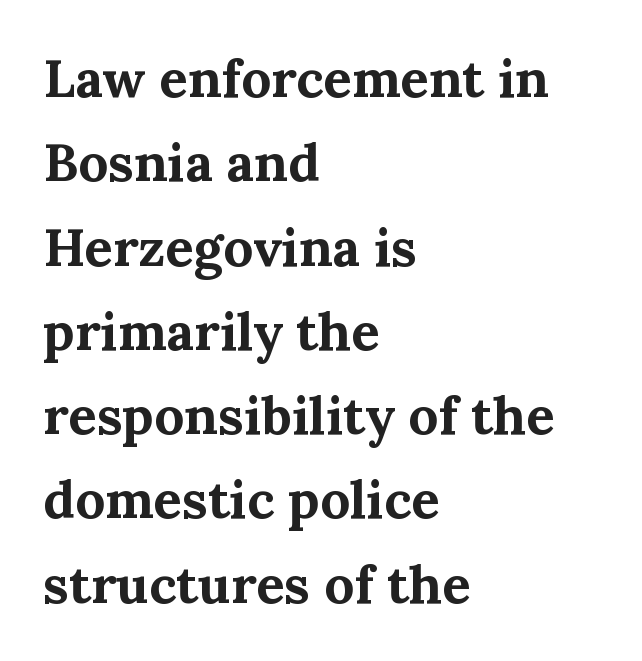
The image shows 53 px bold serif type, upright; set left-aligned, normal line spacing (1.59x), normal letter spacing, not underlined; medium stroke contrast and a medium x-height.
